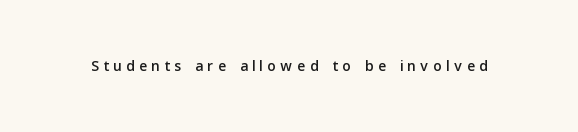
Q: Is the text italic (slanted)? A: No, it is upright.
Q: Is the text underlined? A: No.
Q: Is the spacing between letters normal or unusually wide? A: Unusually wide.
